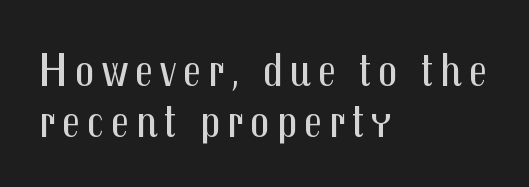
Honestly, there is no underline to notice here at all. Varying glyph widths throughout — classic text-font behaviour. The letters carry no serifs — their stems end cleanly without finishing strokes. The text block is weighted toward the left margin, trailing off unevenly rightward.
